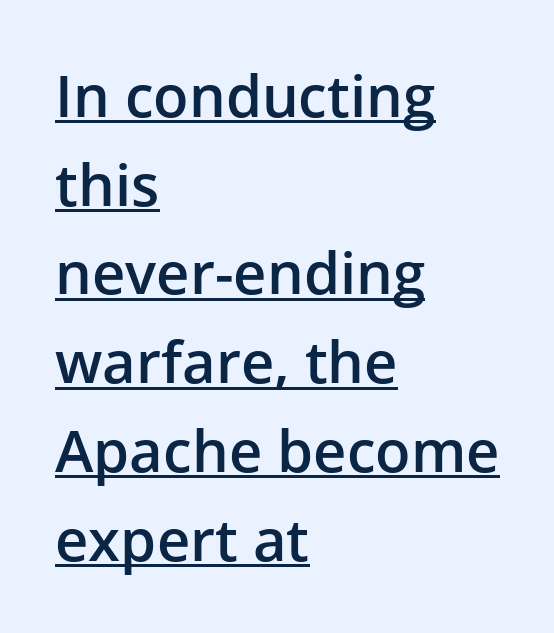
Q: Is the text bold? A: Semi-bold.
Q: Is the text italic (slanted)? A: No, it is upright.
Q: Is the typeface a serif or a sans-serif typeface? A: Sans-serif.
Q: Is the text underlined? A: Yes.
Q: How is the paragraph aligned? A: Left-aligned.
Q: Is the spacing between letters normal or unusually wide? A: Normal.
Q: Is the spacing between lines tight, normal or loose? A: Normal.
Q: Width (condensed, normal, or wide)? A: Normal.
Q: Stroke contrast? A: Low.
Q: x-height? A: Medium.
Q: Monospaced? A: No.
